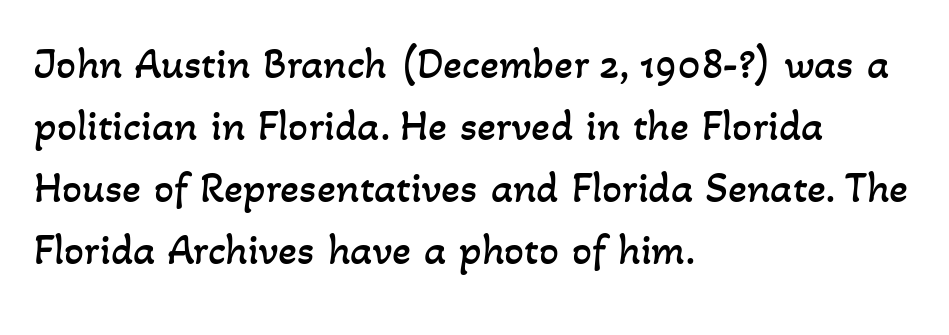
Q: Is the text bold? A: No.
Q: Is the text underlined? A: No.
Q: How is the paragraph aligned? A: Left-aligned.
Q: Is the spacing between letters normal or unusually wide? A: Normal.
Q: Is the spacing between lines tight, normal or loose? A: Normal.
Q: Width (condensed, normal, or wide)? A: Normal.
Q: Stroke contrast? A: Low.
Q: x-height? A: Small.
Q: Monospaced? A: No.
